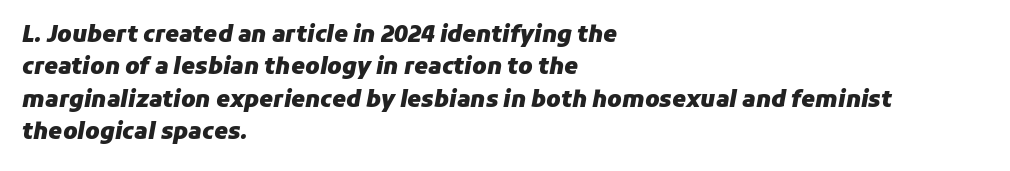
The image shows 22 px bold type, italic (leaning right); set left-aligned, normal line spacing (1.47x), normal letter spacing, not underlined.
